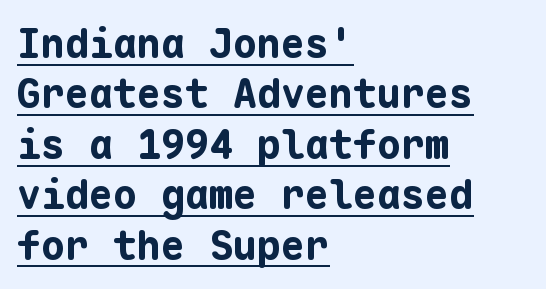
The image shows 40 px bold sans-serif type, upright, monospaced; set left-aligned, normal line spacing (1.26x), normal letter spacing, underlined; low stroke contrast and a medium x-height.
